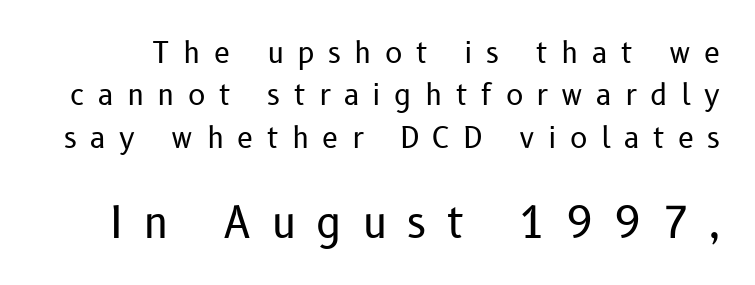
The image shows 43 px regular-weight sans-serif type, upright; set normal line spacing (1.46x), unusually wide letter spacing (+0.46 em), not underlined; the second (bottom) block is 1.48x larger; low stroke contrast and a medium x-height.
